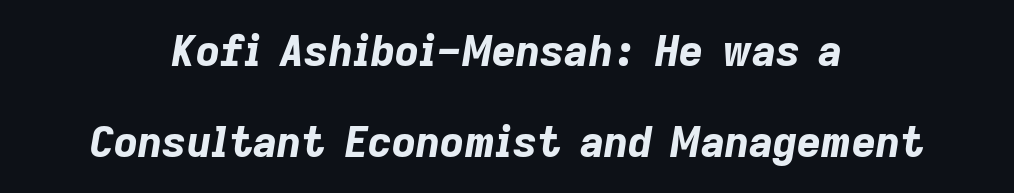
Q: Is the text bold? A: Yes.
Q: Is the text italic (slanted)? A: Yes, it leans right by about 9 degrees.
Q: Is the text underlined? A: No.
Q: How is the paragraph aligned? A: Centered.
Q: Is the spacing between letters normal or unusually wide? A: Normal.
Q: Is the spacing between lines tight, normal or loose? A: Loose.
Q: Width (condensed, normal, or wide)? A: Normal.
Q: Stroke contrast? A: Low.
Q: x-height? A: Medium.
Q: Monospaced? A: No.
